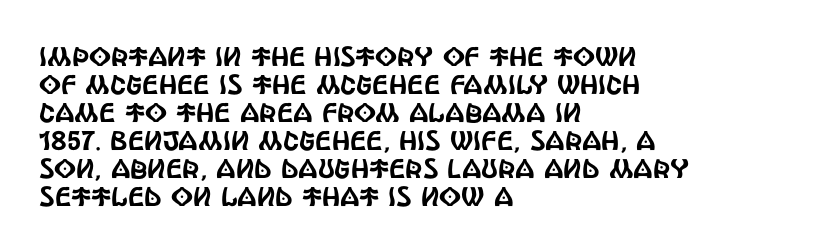
Q: Is the text italic (slanted)? A: No, it is upright.
Q: Is the text underlined? A: No.
Q: How is the paragraph aligned? A: Left-aligned.
Q: Is the spacing between letters normal or unusually wide? A: Normal.
Q: Is the spacing between lines tight, normal or loose? A: Tight.
